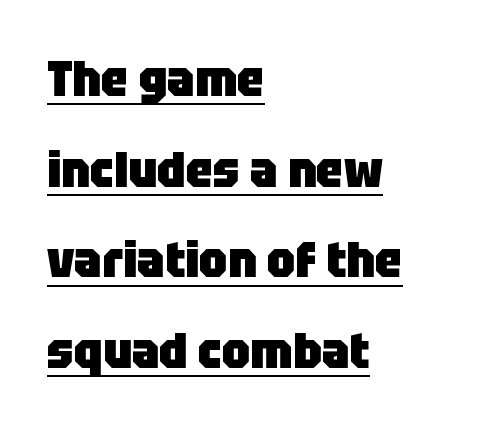
The image shows 49 px heavy sans-serif type, upright; set left-aligned, line spacing 1.85x, normal letter spacing, underlined; low stroke contrast and a large x-height.
